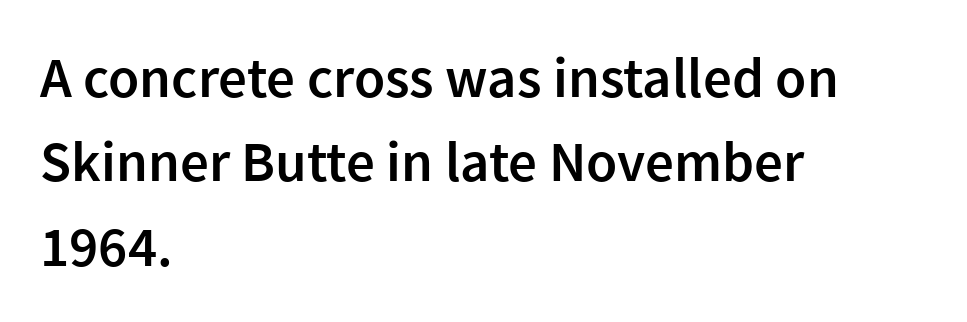
Q: Is the text bold? A: Semi-bold.
Q: Is the text italic (slanted)? A: No, it is upright.
Q: Is the typeface a serif or a sans-serif typeface? A: Sans-serif.
Q: Is the text underlined? A: No.
Q: How is the paragraph aligned? A: Left-aligned.
Q: Is the spacing between letters normal or unusually wide? A: Normal.
Q: Is the spacing between lines tight, normal or loose? A: Normal.
Q: Width (condensed, normal, or wide)? A: Normal.
Q: Stroke contrast? A: Low.
Q: x-height? A: Medium.
Q: Monospaced? A: No.
